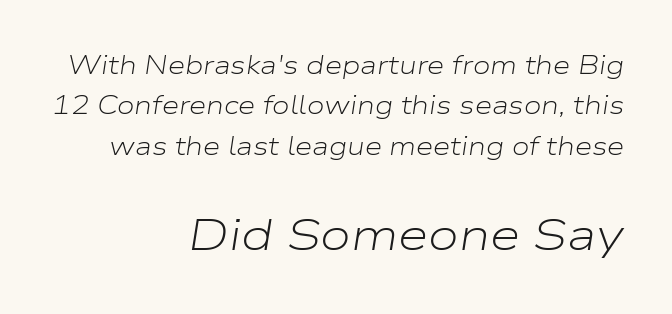
The image shows 44 px light, wide type, italic (leaning right); set right-aligned, normal line spacing (1.62x), normal letter spacing, not underlined; the second (bottom) block is 1.76x larger; low stroke contrast and a medium x-height.
